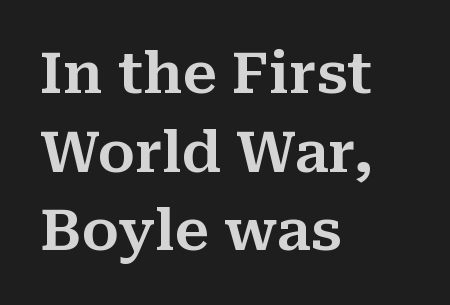
The image shows 57 px serif type, upright; set left-aligned, normal line spacing (1.38x), normal letter spacing, not underlined; medium stroke contrast and a medium x-height.
